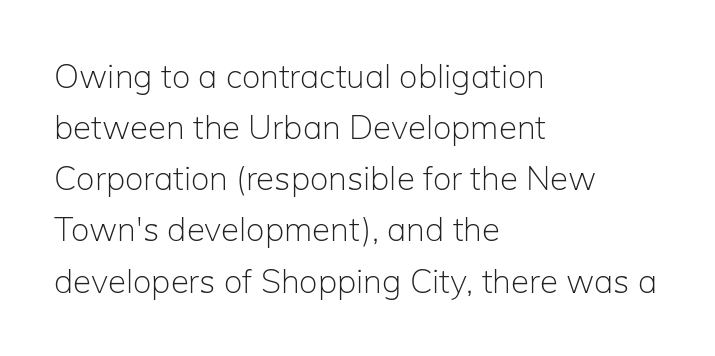
{"serif": "no", "italic": "no", "bold": "no", "weight": "light", "width": "normal", "stroke_contrast": "low", "x_height": "medium", "monospaced": "no", "underline": "no", "align": "left", "line_spacing": "normal", "line_spacing_ratio": 1.55, "letter_spacing": "normal", "letter_spacing_em": 0.0, "glyph_px": 33}
